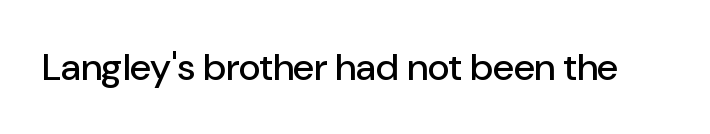
The image shows 38 px sans-serif type, upright; set normal letter spacing, not underlined; low stroke contrast and a medium x-height.
